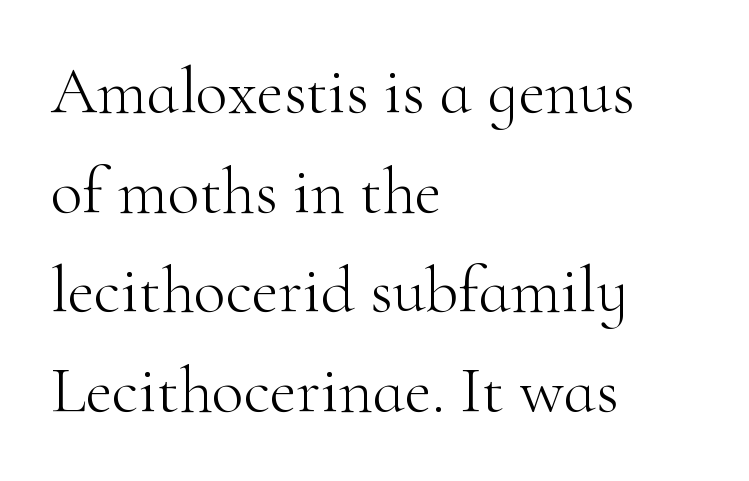
This sample uses plain, unmodified letter spacing. The ragged edge is on the right, which tells us the setting is flush left. The lettering holds an erect, upright posture throughout. The typeface has the unassuming heft of standard copy or less. Note the varied advance widths — an 'i' is clearly narrower than an 'm'.
